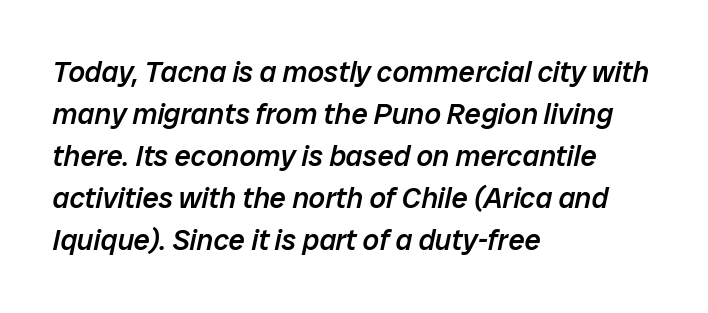
Q: Is the text bold? A: Semi-bold.
Q: Is the text italic (slanted)? A: Yes, it leans right by about 12 degrees.
Q: Is the text underlined? A: No.
Q: How is the paragraph aligned? A: Left-aligned.
Q: Is the spacing between letters normal or unusually wide? A: Normal.
Q: Is the spacing between lines tight, normal or loose? A: Normal.
Q: Width (condensed, normal, or wide)? A: Normal.
Q: Stroke contrast? A: Low.
Q: x-height? A: Medium.
Q: Monospaced? A: No.
